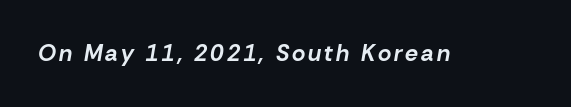
The image shows 23 px bold type, italic (leaning right); set not underlined.
